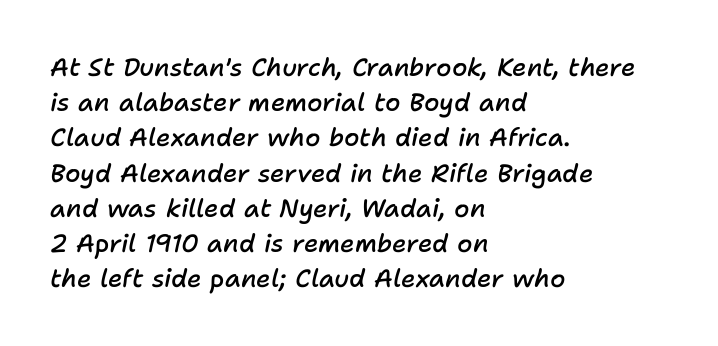
Q: Is the text bold? A: Semi-bold.
Q: Is the text italic (slanted)? A: Yes, it leans right by about 11 degrees.
Q: Is the text underlined? A: No.
Q: How is the paragraph aligned? A: Left-aligned.
Q: Is the spacing between letters normal or unusually wide? A: Normal.
Q: Is the spacing between lines tight, normal or loose? A: Normal.
